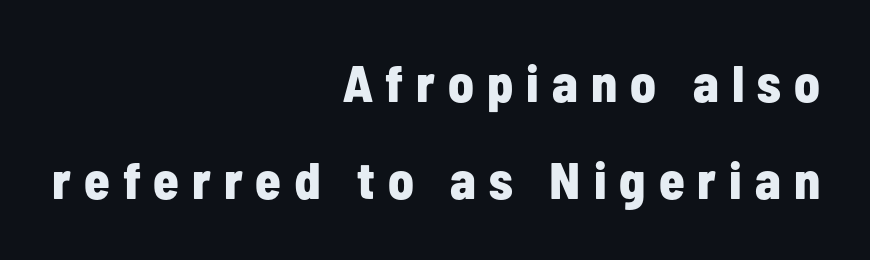
{"serif": "no", "italic": "no", "bold": "yes", "weight": "bold", "width": "condensed", "stroke_contrast": "low", "x_height": "medium", "monospaced": "no", "underline": "no", "align": "right", "line_spacing_ratio": 1.86, "letter_spacing": "wide", "letter_spacing_em": 0.25, "glyph_px": 52}
